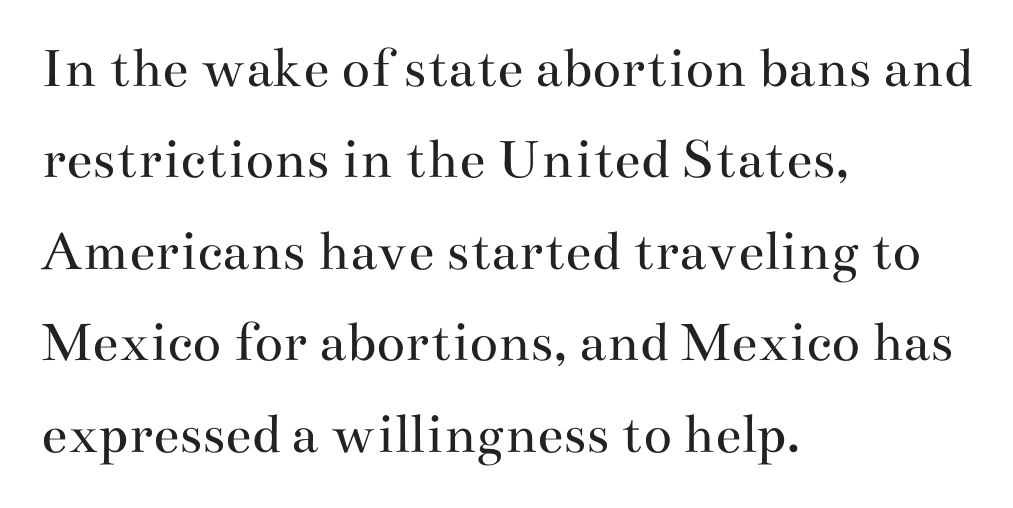
Q: Is the text bold? A: No.
Q: Is the text italic (slanted)? A: No, it is upright.
Q: Is the typeface a serif or a sans-serif typeface? A: Serif.
Q: Is the text underlined? A: No.
Q: How is the paragraph aligned? A: Left-aligned.
Q: Is the spacing between letters normal or unusually wide? A: Normal.
Q: Is the spacing between lines tight, normal or loose? A: Normal.
Q: Width (condensed, normal, or wide)? A: Wide.
Q: Stroke contrast? A: Medium.
Q: x-height? A: Small.
Q: Monospaced? A: No.
